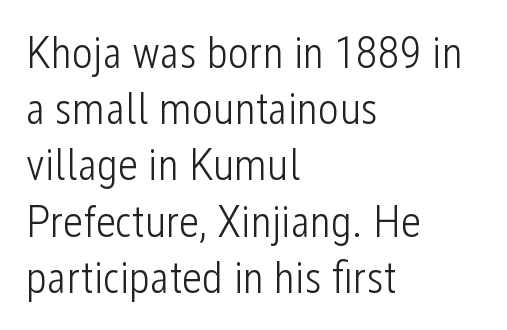
The image shows 45 px light, condensed sans-serif type, upright; set left-aligned, normal line spacing (1.25x), normal letter spacing, not underlined; low stroke contrast and a medium x-height.
